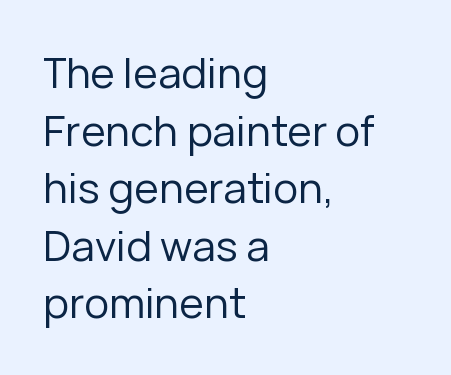
Does the lettering tilt? It doesn't — this is upright. Just letters on the line, the space beneath them empty. No heavy texture on the line: the type isn't bold. Summary of vertical rhythm: regular, with standard interline spacing. The characters display no serif detailing; their extremities are plain. These lines stack with their left ends in a neat column.
